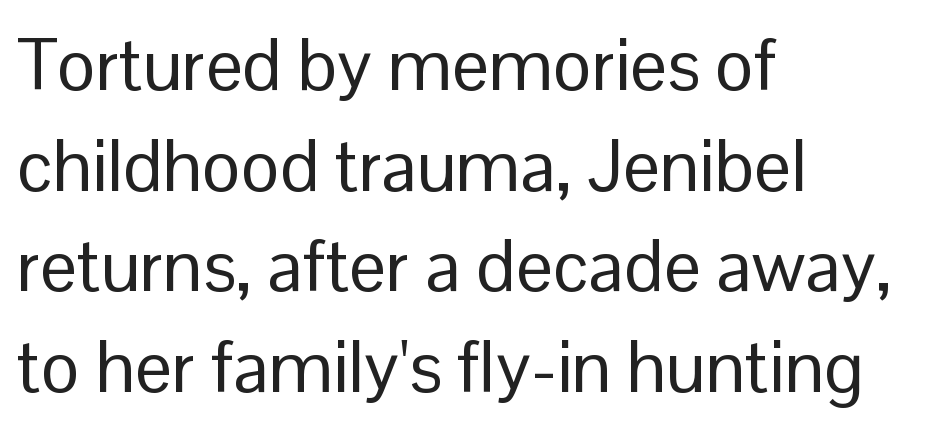
The image shows 73 px regular-weight sans-serif type, upright; set left-aligned, normal line spacing (1.38x), normal letter spacing, not underlined; low stroke contrast and a medium x-height.
